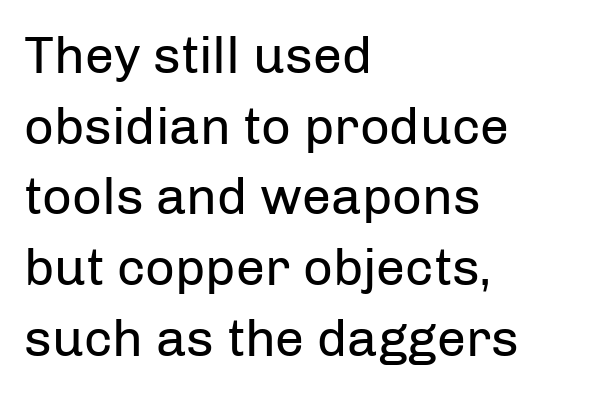
A typesetter would mark this as roman, not italic. Compared with a centered layout, this one pins lines to the left instead. Has an underline been added? It has not. Inter-character spacing is left at the font's built-in metrics.
